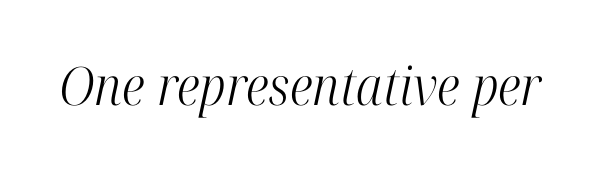
Q: Is the text bold? A: No.
Q: Is the text italic (slanted)? A: Yes, it leans right by about 12 degrees.
Q: Is the typeface a serif or a sans-serif typeface? A: Serif.
Q: Is the text underlined? A: No.
Q: Is the spacing between letters normal or unusually wide? A: Normal.
Q: Width (condensed, normal, or wide)? A: Condensed.
Q: Stroke contrast? A: High.
Q: x-height? A: Medium.
Q: Monospaced? A: No.
